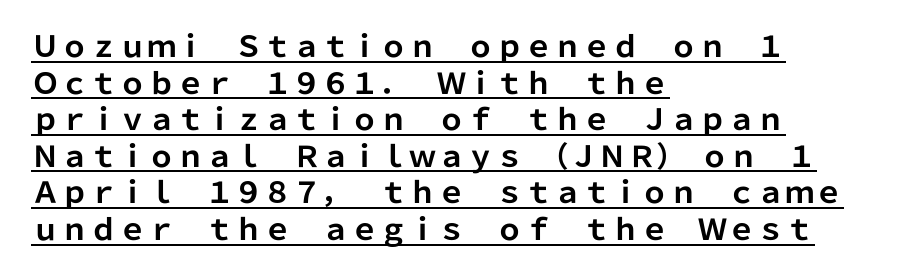
{"serif": "no", "italic": "no", "bold": "yes", "weight": "bold", "width": "normal", "stroke_contrast": "low", "x_height": "medium", "monospaced": "no", "underline": "yes", "align": "left", "line_spacing": "normal", "line_spacing_ratio": 1.26, "letter_spacing": "normal", "letter_spacing_em": 0.0, "glyph_px": 29}
